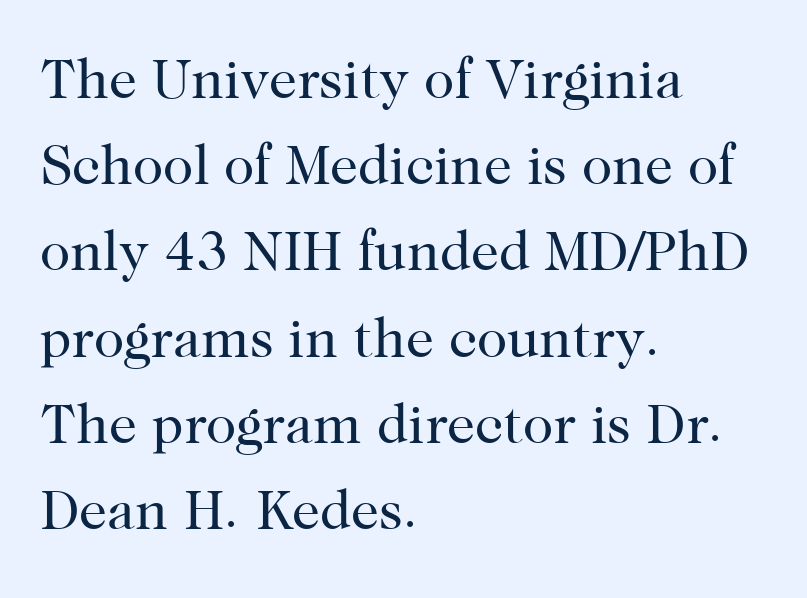
{"serif": "yes", "italic": "no", "bold": "no", "weight": "regular", "width": "normal", "stroke_contrast": "high", "x_height": "medium", "monospaced": "no", "underline": "no", "align": "left", "line_spacing": "normal", "line_spacing_ratio": 1.54, "letter_spacing": "normal", "letter_spacing_em": 0.0, "glyph_px": 56}
